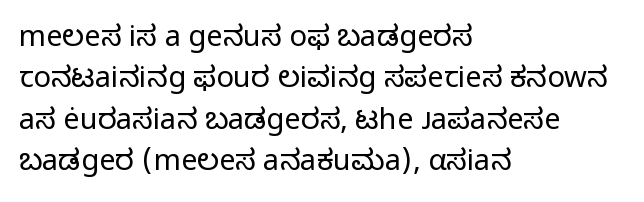
Q: Is the text bold? A: No.
Q: Is the text italic (slanted)? A: No, it is upright.
Q: Is the typeface a serif or a sans-serif typeface? A: Sans-serif.
Q: Is the text underlined? A: No.
Q: How is the paragraph aligned? A: Left-aligned.
Q: Is the spacing between letters normal or unusually wide? A: Normal.
Q: Is the spacing between lines tight, normal or loose? A: Normal.
Q: Width (condensed, normal, or wide)? A: Normal.
Q: Stroke contrast? A: Low.
Q: x-height? A: Medium.
Q: Monospaced? A: No.
